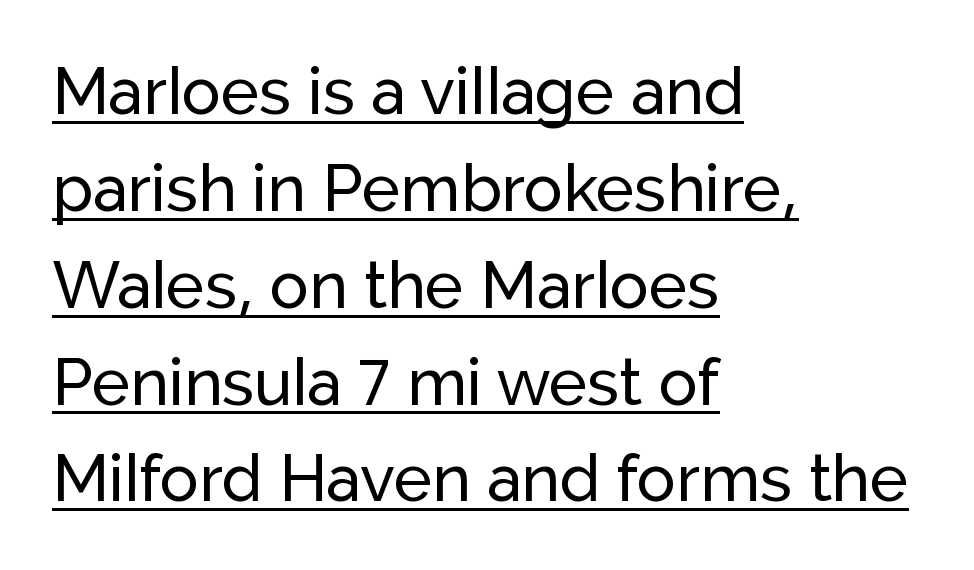
The image shows 65 px sans-serif type, upright; set left-aligned, normal line spacing (1.49x), normal letter spacing, underlined; low stroke contrast and a medium x-height.
